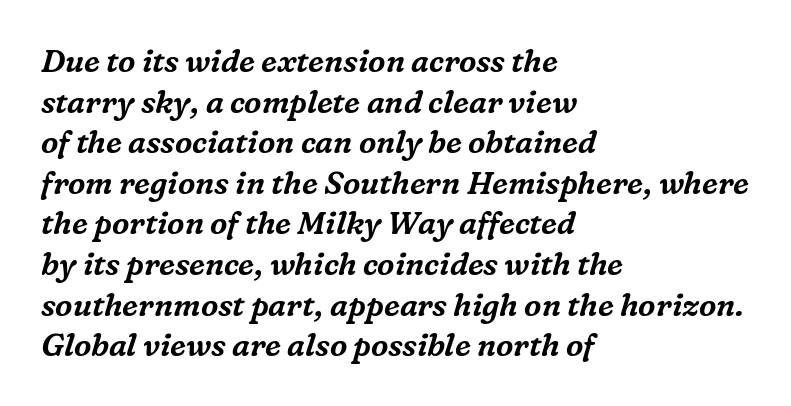
Q: Is the text italic (slanted)? A: Yes, it leans right by about 16 degrees.
Q: Is the typeface a serif or a sans-serif typeface? A: Serif.
Q: Is the text underlined? A: No.
Q: How is the paragraph aligned? A: Left-aligned.
Q: Is the spacing between letters normal or unusually wide? A: Normal.
Q: Is the spacing between lines tight, normal or loose? A: Normal.
Q: Width (condensed, normal, or wide)? A: Normal.
Q: Stroke contrast? A: Medium.
Q: x-height? A: Medium.
Q: Monospaced? A: No.
